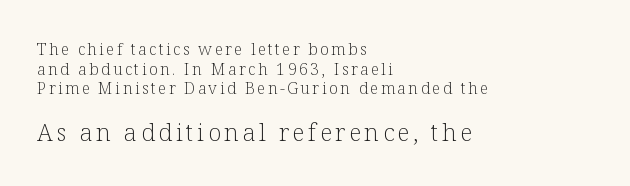
The image shows 24 px text type, upright; set left-aligned, line spacing 1.22x, not underlined; the second (bottom) block is 1.5x larger.
